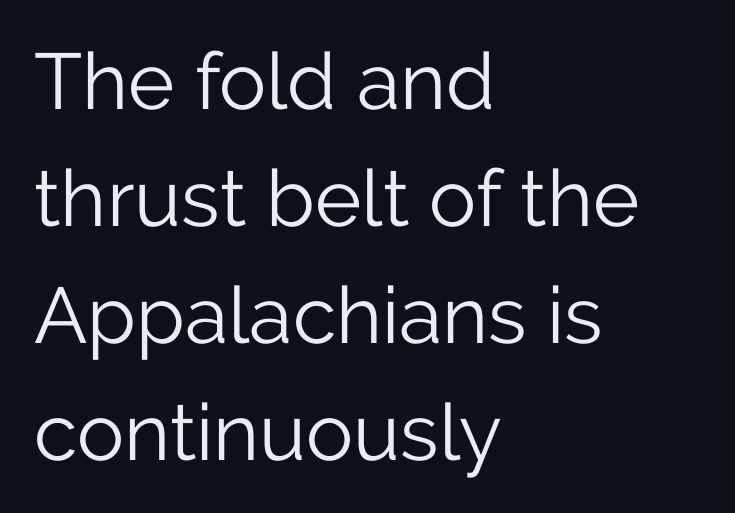
The image shows 79 px light sans-serif type, upright; set left-aligned, normal line spacing (1.48x), normal letter spacing, not underlined; low stroke contrast and a medium x-height.
